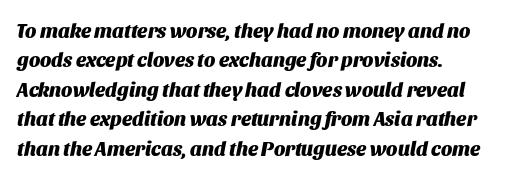
Q: Is the text bold? A: Yes.
Q: Is the text italic (slanted)? A: Yes, it leans right by about 11 degrees.
Q: Is the text underlined? A: No.
Q: How is the paragraph aligned? A: Left-aligned.
Q: Is the spacing between letters normal or unusually wide? A: Normal.
Q: Is the spacing between lines tight, normal or loose? A: Normal.
